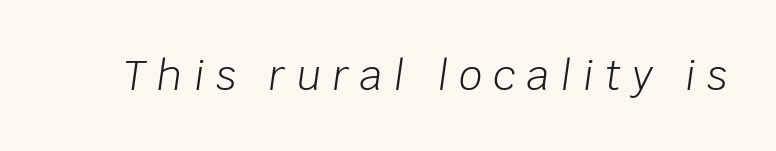
Q: Is the text bold? A: No.
Q: Is the text italic (slanted)? A: Yes, it leans right by about 8 degrees.
Q: Is the text underlined? A: No.
Q: Is the spacing between letters normal or unusually wide? A: Unusually wide.
Q: Width (condensed, normal, or wide)? A: Normal.
Q: Stroke contrast? A: Low.
Q: x-height? A: Large.
Q: Monospaced? A: No.
